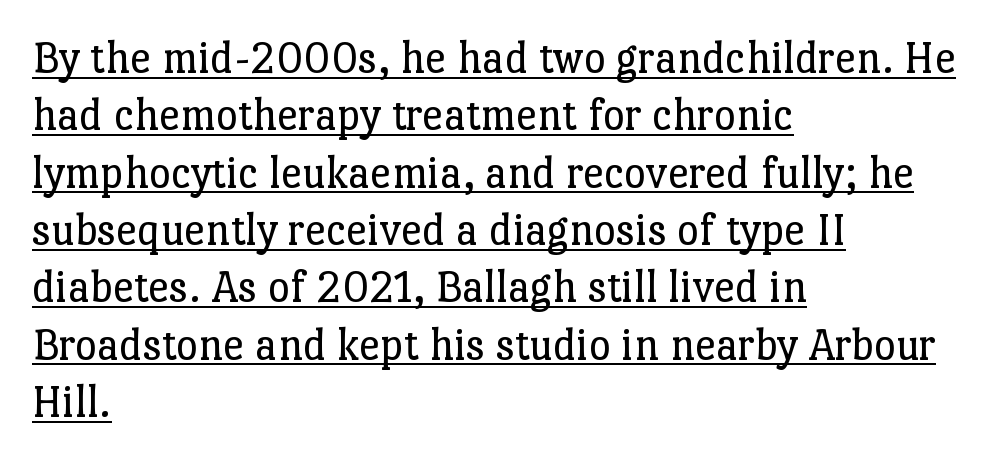
Q: Is the text bold? A: No.
Q: Is the text italic (slanted)? A: No, it is upright.
Q: Is the typeface a serif or a sans-serif typeface? A: Serif.
Q: Is the text underlined? A: Yes.
Q: How is the paragraph aligned? A: Left-aligned.
Q: Is the spacing between letters normal or unusually wide? A: Normal.
Q: Width (condensed, normal, or wide)? A: Normal.
Q: Stroke contrast? A: Low.
Q: x-height? A: Medium.
Q: Monospaced? A: No.
